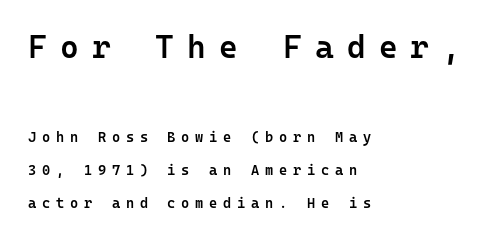
The image shows 32 px semibold sans-serif type, upright, monospaced; set left-aligned, loose line spacing (2.35x), unusually wide letter spacing (+0.41 em), not underlined; the first (top) block is 2.29x larger; low stroke contrast and a medium x-height.
